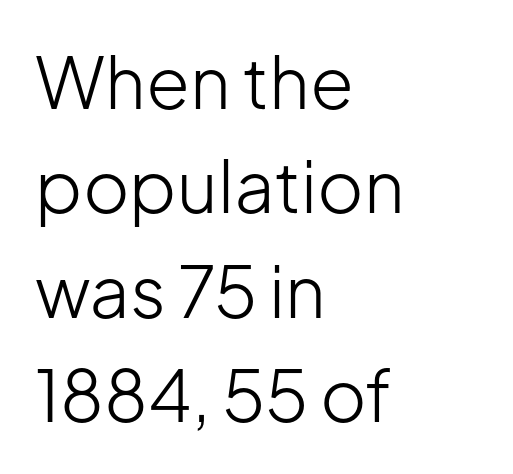
Type without underlining. All the whitespace from short lines collects on the right. This sample keeps an unexceptional amount of space between lines. This rendering employs a face without finishing strokes, i.e., a sans-serif. Is the stroke heavy? The answer is a plain regular-or-lighter. Think of a printed novel: that variable character pitch is what you see here.
